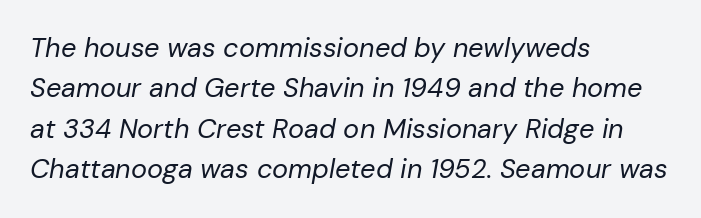
The image shows 27 px text type, italic (leaning right); set left-aligned, normal line spacing (1.5x), normal letter spacing, not underlined.
